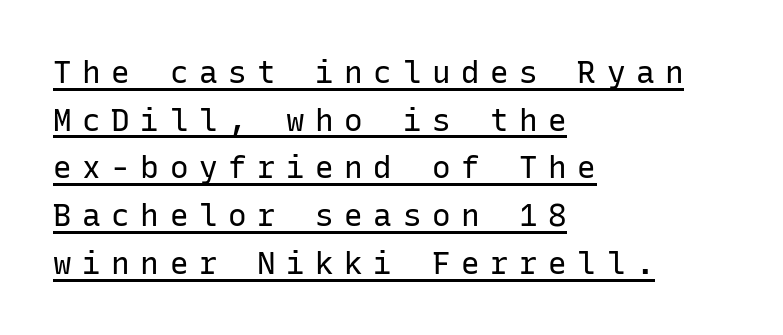
The image shows 31 px regular-weight sans-serif type, upright, monospaced; set left-aligned, normal line spacing (1.54x), unusually wide letter spacing (+0.34 em), underlined; low stroke contrast and a medium x-height.
